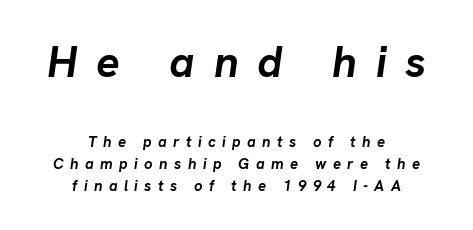
The image shows 44 px semibold type, italic (leaning right); set centered, normal line spacing (1.46x), unusually wide letter spacing (+0.43 em), not underlined; the first (top) block is 2.93x larger; low stroke contrast and a medium x-height.
